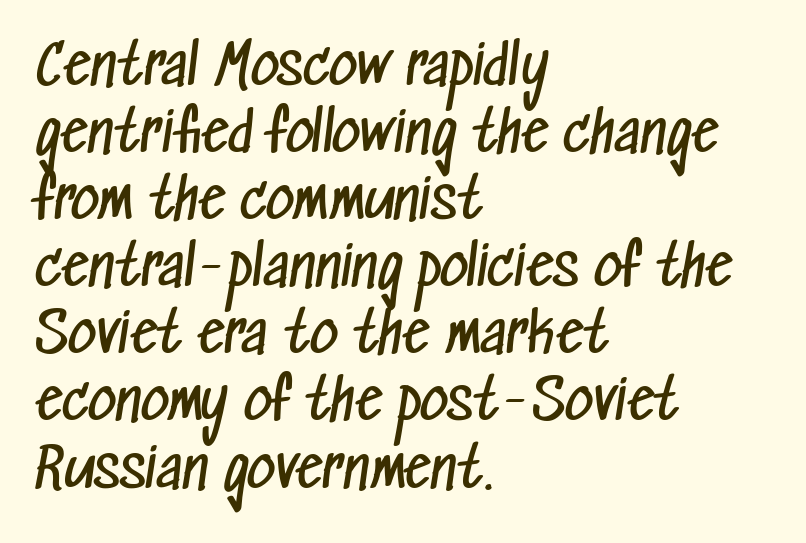
The image shows 55 px regular-weight, condensed sans-serif type; set left-aligned, line spacing 1.22x, normal letter spacing, not underlined; low stroke contrast and a medium x-height.
